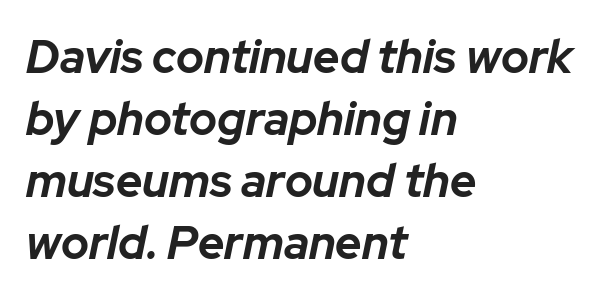
The image shows 46 px bold type, italic (leaning right); set left-aligned, normal line spacing (1.35x), normal letter spacing, not underlined; low stroke contrast and a medium x-height.
